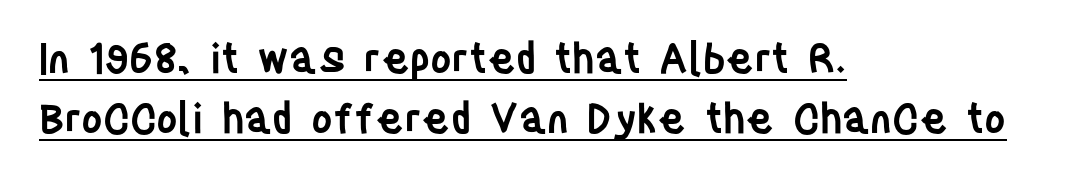
The image shows 41 px semibold, condensed sans-serif type, upright; set left-aligned, normal line spacing (1.46x), normal letter spacing, underlined; low stroke contrast and a large x-height.
